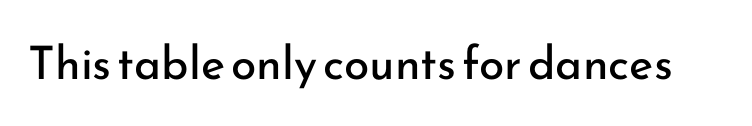
{"serif": "no", "italic": "no", "bold": "no", "weight": "regular", "width": "normal", "stroke_contrast": "low", "x_height": "small", "monospaced": "no", "underline": "no", "letter_spacing": "normal", "letter_spacing_em": 0.0, "glyph_px": 46}
